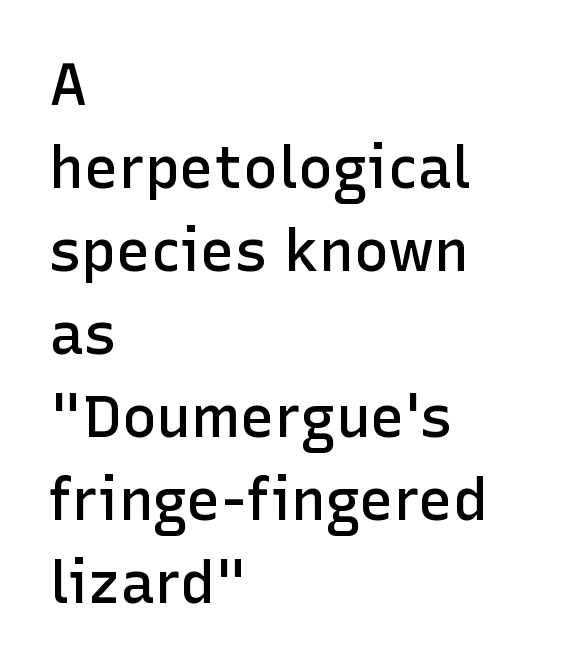
{"serif": "no", "italic": "no", "bold": "semi", "weight": "semibold", "width": "normal", "stroke_contrast": "low", "x_height": "medium", "monospaced": "no", "underline": "no", "align": "left", "line_spacing": "normal", "line_spacing_ratio": 1.43, "letter_spacing": "normal", "letter_spacing_em": 0.0, "glyph_px": 58}
